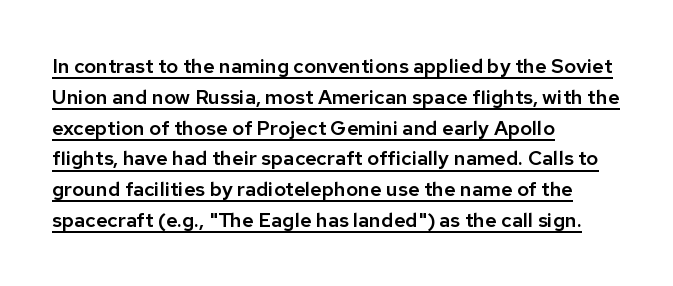
The image shows 20 px text type, upright; set left-aligned, normal line spacing (1.54x), normal letter spacing, underlined.
